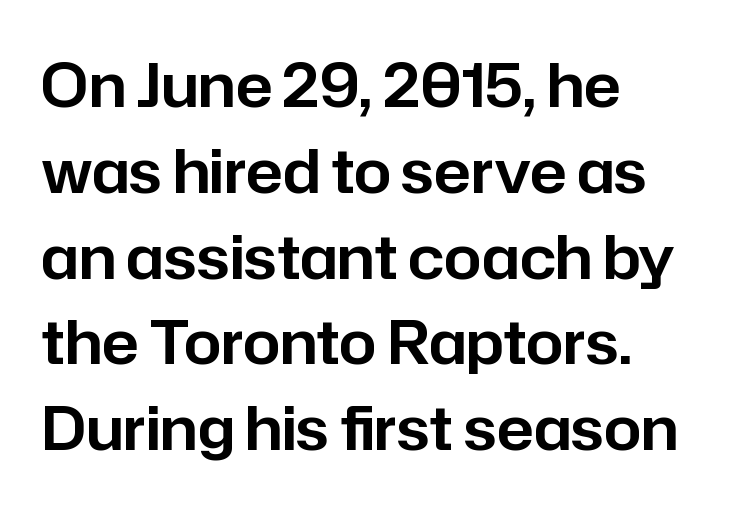
Q: Is the text italic (slanted)? A: No, it is upright.
Q: Is the typeface a serif or a sans-serif typeface? A: Sans-serif.
Q: Is the text underlined? A: No.
Q: How is the paragraph aligned? A: Left-aligned.
Q: Is the spacing between letters normal or unusually wide? A: Normal.
Q: Is the spacing between lines tight, normal or loose? A: Normal.
Q: Width (condensed, normal, or wide)? A: Normal.
Q: Stroke contrast? A: Low.
Q: x-height? A: Medium.
Q: Monospaced? A: No.
